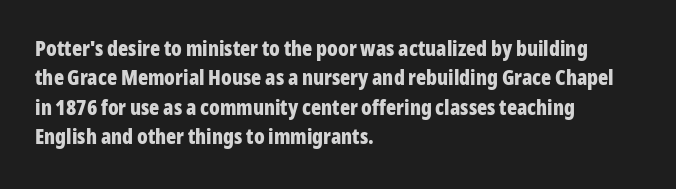
Q: Is the text bold? A: Yes.
Q: Is the text italic (slanted)? A: No, it is upright.
Q: Is the text underlined? A: No.
Q: How is the paragraph aligned? A: Left-aligned.
Q: Is the spacing between letters normal or unusually wide? A: Normal.
Q: Is the spacing between lines tight, normal or loose? A: Normal.
